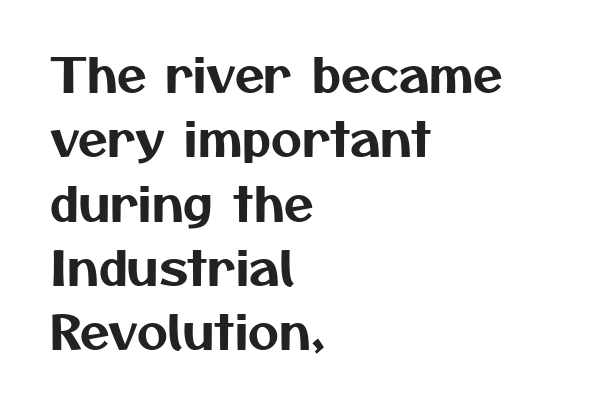
Q: Is the typeface a serif or a sans-serif typeface? A: Sans-serif.
Q: Is the text underlined? A: No.
Q: How is the paragraph aligned? A: Left-aligned.
Q: Is the spacing between letters normal or unusually wide? A: Normal.
Q: Is the spacing between lines tight, normal or loose? A: Normal.
Q: Width (condensed, normal, or wide)? A: Normal.
Q: Stroke contrast? A: Medium.
Q: x-height? A: Medium.
Q: Monospaced? A: No.
